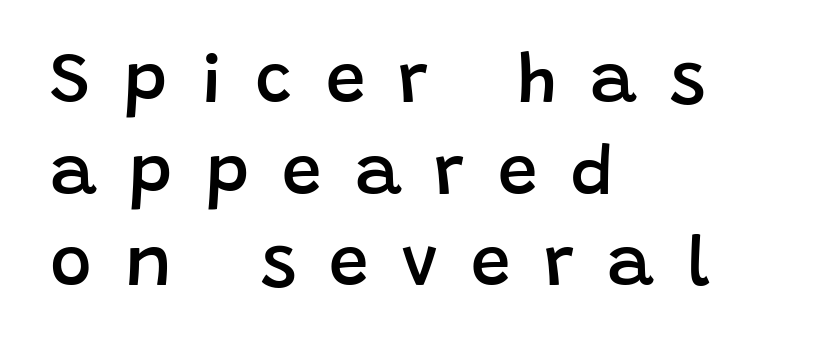
Q: Is the text bold? A: Semi-bold.
Q: Is the text italic (slanted)? A: No, it is upright.
Q: Is the typeface a serif or a sans-serif typeface? A: Sans-serif.
Q: Is the text underlined? A: No.
Q: How is the paragraph aligned? A: Left-aligned.
Q: Is the spacing between letters normal or unusually wide? A: Unusually wide.
Q: Is the spacing between lines tight, normal or loose? A: Normal.
Q: Width (condensed, normal, or wide)? A: Normal.
Q: Stroke contrast? A: Low.
Q: x-height? A: Large.
Q: Monospaced? A: No.
